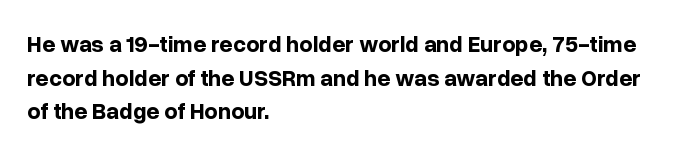
{"italic": "no", "bold": "yes", "underline": "no", "align": "left", "line_spacing": "normal", "line_spacing_ratio": 1.46, "letter_spacing": "normal", "letter_spacing_em": 0.0, "glyph_px": 23}
